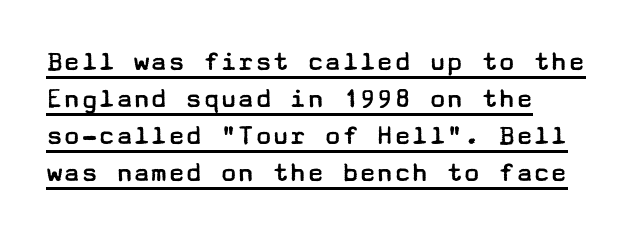
Q: Is the text bold? A: No.
Q: Is the text italic (slanted)? A: No, it is upright.
Q: Is the typeface a serif or a sans-serif typeface? A: Sans-serif.
Q: Is the text underlined? A: Yes.
Q: How is the paragraph aligned? A: Left-aligned.
Q: Is the spacing between letters normal or unusually wide? A: Normal.
Q: Is the spacing between lines tight, normal or loose? A: Normal.
Q: Width (condensed, normal, or wide)? A: Wide.
Q: Stroke contrast? A: Low.
Q: x-height? A: Medium.
